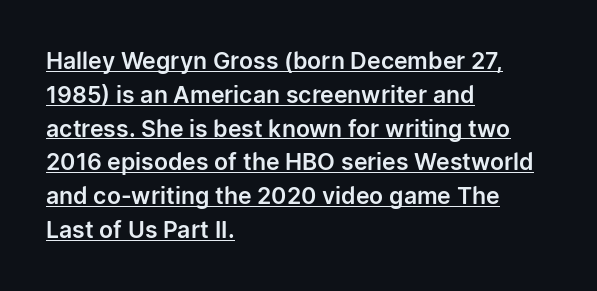
Which margin do the lines hug? The left one — the right edge is uneven. Regarding leading, the lines here are spaced in the standard way. This sample uses plain, unmodified letter spacing. Ordinary non-slanted type is in use. The specimen includes a rule beneath the text block's lines.
